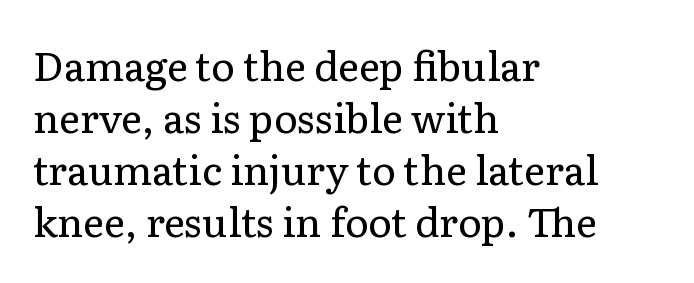
{"serif": "yes", "italic": "no", "bold": "no", "weight": "regular", "width": "normal", "stroke_contrast": "low", "x_height": "medium", "monospaced": "no", "underline": "no", "align": "left", "line_spacing": "normal", "line_spacing_ratio": 1.3, "letter_spacing": "normal", "letter_spacing_em": 0.0, "glyph_px": 40}
